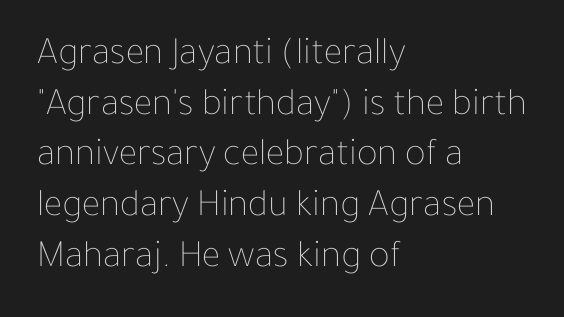
Varying glyph widths throughout — classic text-font behaviour. These glyphs show unthickened strokes, regular width or finer. The letters sit at their default tracking, neither squeezed nor spread. The zone under the glyphs is completely vacant. A typesetter would call this leading conventional body-copy spacing.
